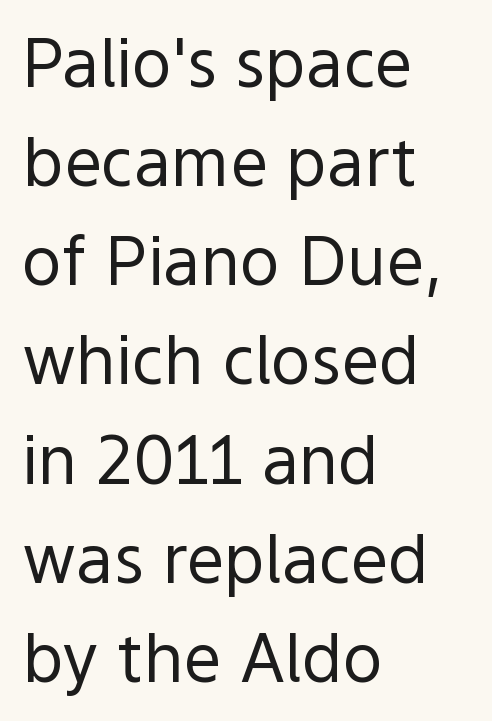
Q: Is the text bold? A: No.
Q: Is the text italic (slanted)? A: No, it is upright.
Q: Is the typeface a serif or a sans-serif typeface? A: Sans-serif.
Q: Is the text underlined? A: No.
Q: How is the paragraph aligned? A: Left-aligned.
Q: Is the spacing between letters normal or unusually wide? A: Normal.
Q: Is the spacing between lines tight, normal or loose? A: Normal.
Q: Width (condensed, normal, or wide)? A: Normal.
Q: x-height? A: Medium.
Q: Monospaced? A: No.
